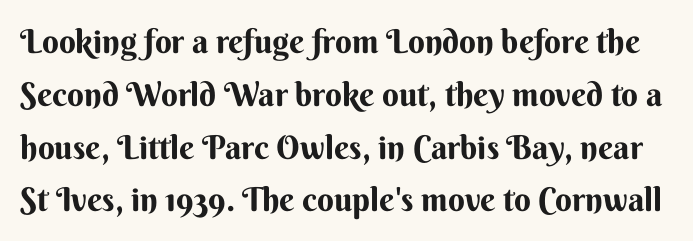
The string is rendered with underlining switched off. Nope, not italic — everything's standing straight. Successive baselines arrive at the customary interval. Classification — sans serif. The strokes are fattened all the way to bold.
